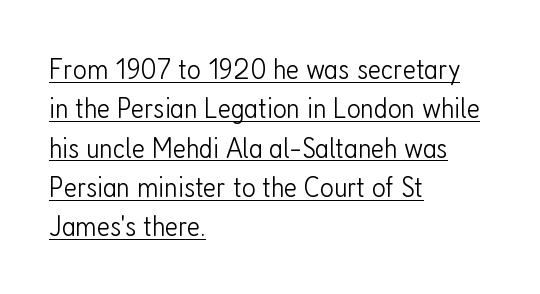
The image shows 30 px light, condensed sans-serif type, upright; set left-aligned, normal line spacing (1.31x), normal letter spacing, underlined; low stroke contrast and a medium x-height.
